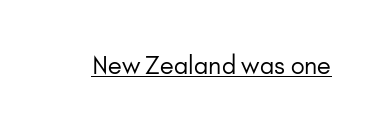
Q: Is the text bold? A: No.
Q: Is the text italic (slanted)? A: No, it is upright.
Q: Is the text underlined? A: Yes.
Q: Is the spacing between letters normal or unusually wide? A: Normal.
